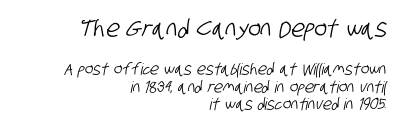
Type without underlining. Right-aligned paragraph, ragged on the left. The type is set solid horizontally, with unmodified tracking. Each new line begins almost immediately beneath the previous one.
